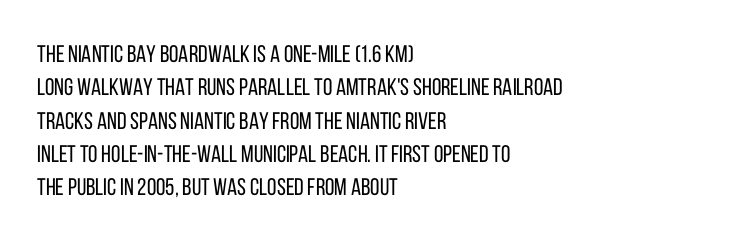
The image shows 24 px text type, upright; set left-aligned, normal line spacing (1.39x), normal letter spacing, not underlined.
